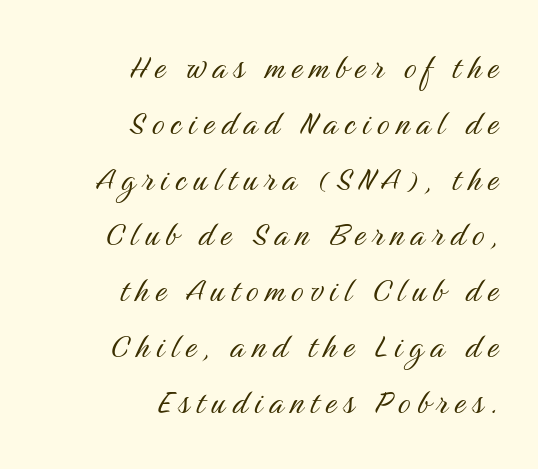
Proportional: the letters do not fall into vertical columns. This reads as an unemphasized weight, regular at the heaviest. Each line ends at the same right margin while the left side varies. The strip under each line holds only bare page. Serifs: no, the terminals of the letterforms are clean.
